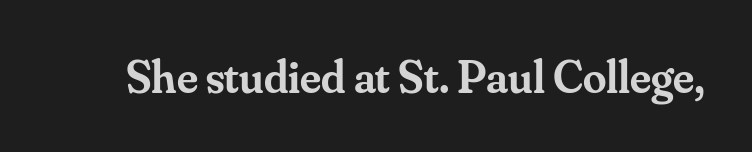
The image shows 47 px semibold serif type, upright; set normal letter spacing, not underlined; medium stroke contrast and a small x-height.
